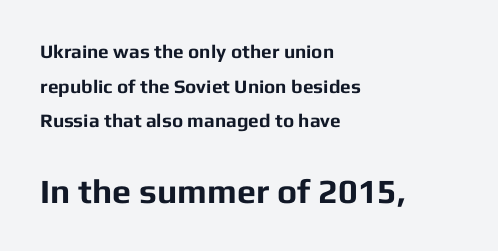
{"serif": "no", "italic": "no", "bold": "yes", "weight": "bold", "width": "normal", "stroke_contrast": "low", "x_height": "medium", "monospaced": "no", "underline": "no", "align": "left", "line_spacing_ratio": 1.82, "letter_spacing": "normal", "letter_spacing_em": 0.0, "larger_block": "second", "size_ratio": 1.79, "glyph_px": 34}
